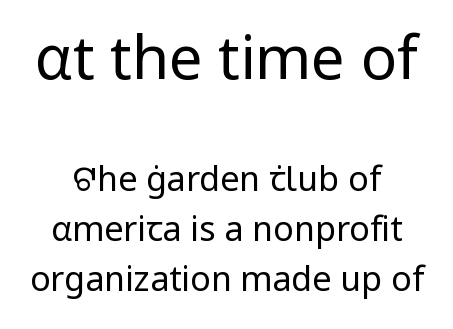
{"serif": "no", "italic": "no", "bold": "no", "weight": "regular", "width": "normal", "stroke_contrast": "low", "x_height": "medium", "monospaced": "no", "underline": "no", "align": "center", "line_spacing": "normal", "line_spacing_ratio": 1.47, "letter_spacing": "normal", "letter_spacing_em": 0.0, "larger_block": "first", "size_ratio": 1.76, "glyph_px": 60}
